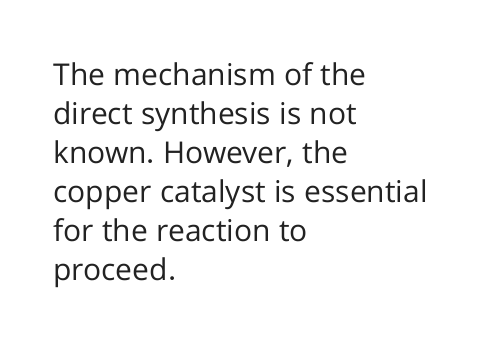
The space between consecutive lines is moderate. Letterform terminals end flat and unadorned throughout the passage. Between one letter and the next there's only the usual sliver of space. The area under the type is left untouched.
